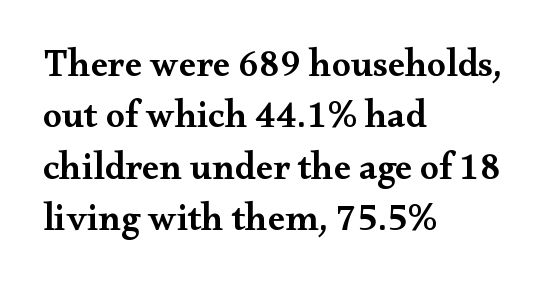
Semibold letterforms, between regular and bold. Yep, those are serifs on the letters. The horizontal fit of the characters is conventional and even. Does the leading feel generous? No, just average. You can tell it's not italic because the verticals are truly vertical. Here the designer chose a conventional face with non-uniform glyph widths.
